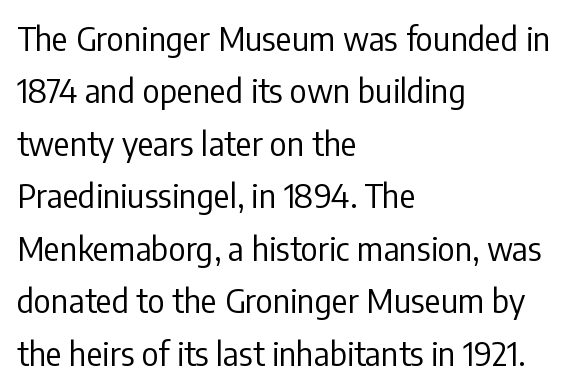
{"serif": "no", "italic": "no", "bold": "no", "weight": "regular", "width": "condensed", "stroke_contrast": "low", "x_height": "medium", "monospaced": "no", "underline": "no", "align": "left", "line_spacing": "normal", "line_spacing_ratio": 1.59, "letter_spacing": "normal", "letter_spacing_em": 0.0, "glyph_px": 33}
